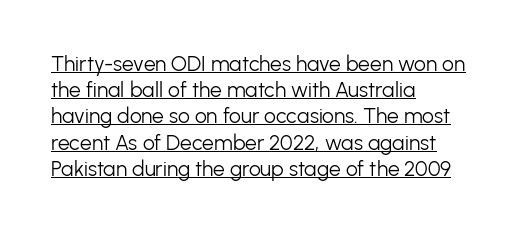
The image shows 21 px text type, upright; set left-aligned, normal line spacing (1.25x), normal letter spacing, underlined.
